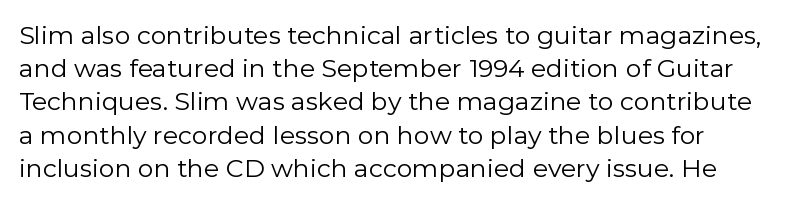
{"italic": "no", "bold": "no", "underline": "no", "line_spacing": "normal", "line_spacing_ratio": 1.33, "letter_spacing": "normal", "letter_spacing_em": 0.0, "glyph_px": 25}
